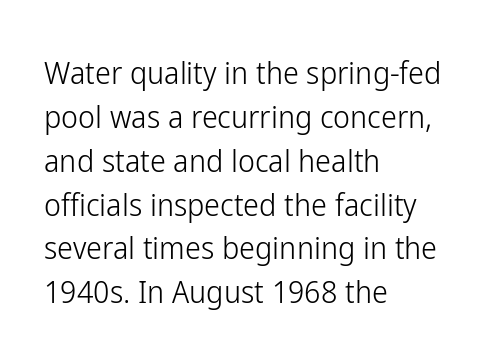
{"serif": "no", "italic": "no", "bold": "no", "weight": "light", "width": "condensed", "stroke_contrast": "low", "x_height": "medium", "monospaced": "no", "underline": "no", "align": "left", "line_spacing": "normal", "line_spacing_ratio": 1.37, "letter_spacing": "normal", "letter_spacing_em": 0.0, "glyph_px": 32}
